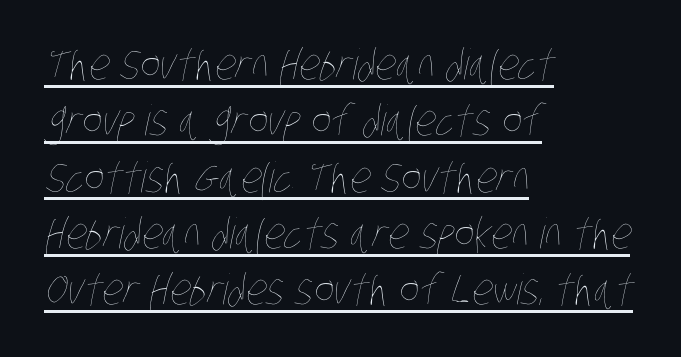
{"bold": "no", "weight": "thin", "width": "condensed", "stroke_contrast": "low", "x_height": "large", "monospaced": "no", "underline": "yes", "align": "left", "line_spacing": "normal", "line_spacing_ratio": 1.34, "letter_spacing": "normal", "letter_spacing_em": 0.0, "glyph_px": 42}
